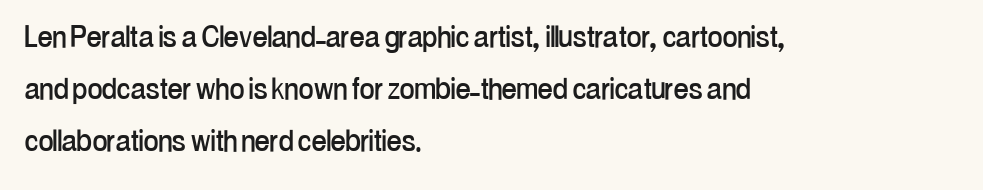
Q: Is the text italic (slanted)? A: No, it is upright.
Q: Is the typeface a serif or a sans-serif typeface? A: Sans-serif.
Q: Is the text underlined? A: No.
Q: How is the paragraph aligned? A: Left-aligned.
Q: Is the spacing between letters normal or unusually wide? A: Normal.
Q: Is the spacing between lines tight, normal or loose? A: Normal.
Q: Width (condensed, normal, or wide)? A: Condensed.
Q: Stroke contrast? A: Low.
Q: x-height? A: Medium.
Q: Monospaced? A: No.
